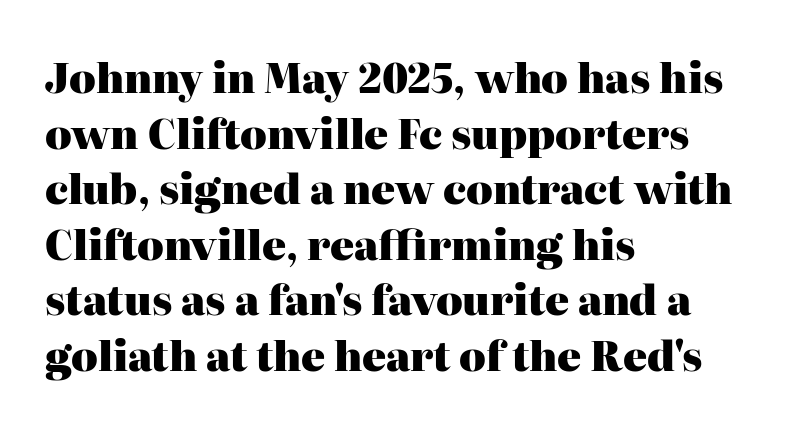
The image shows 40 px heavy serif type, upright; set left-aligned, normal line spacing (1.39x), normal letter spacing, not underlined; high stroke contrast and a medium x-height.
